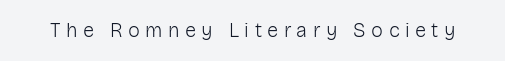
Q: Is the text bold? A: No.
Q: Is the text italic (slanted)? A: No, it is upright.
Q: Is the text underlined? A: No.
Q: Is the spacing between letters normal or unusually wide? A: Unusually wide.
